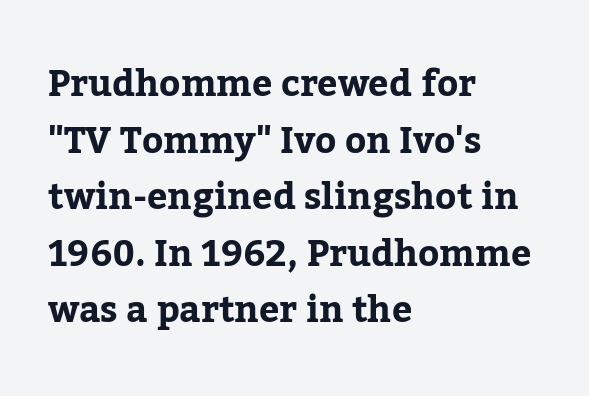
Has an underline been added? It has not. Line beginnings align vertically; line endings do not. This sample has the flowing, uneven cadence of proportional lettering. Reading down the column, the eye jumps a familiar distance to each next line. You can tell from the footed stems that serif type was used. This rendering leaves character spacing at its baseline value.
